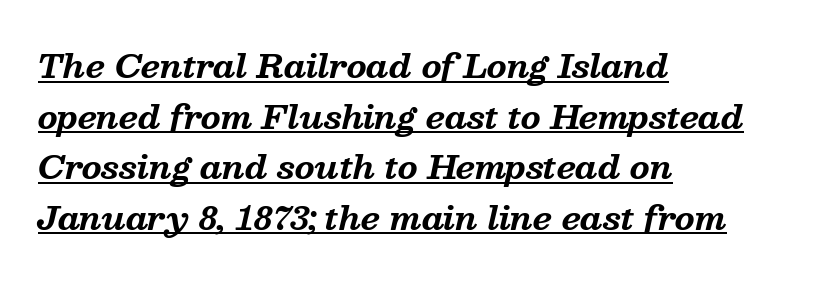
In terms of letterspacing, this is plain default setting. A baseline rule has been typeset under these characters. The font family rendered here belongs to the serif group. Yep, that's italic — everything's leaning. Think of a printed novel: that variable character pitch is what you see here.
